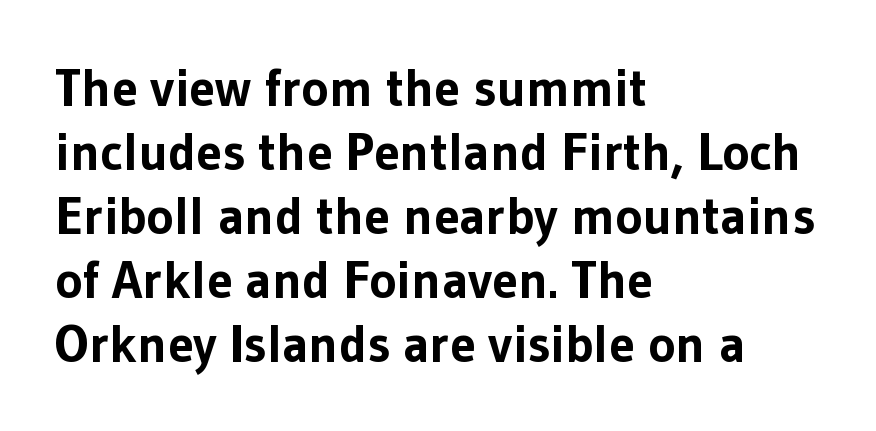
This sample uses a sans-serif face. The baseline area is clear. Does extra space separate the letters? No, they use regular spacing. The letters stand straight up with perfectly vertical stems. Spacing verdict: proportional, widths tailored to each character. Casual observation: everything's shoved over to the left.
